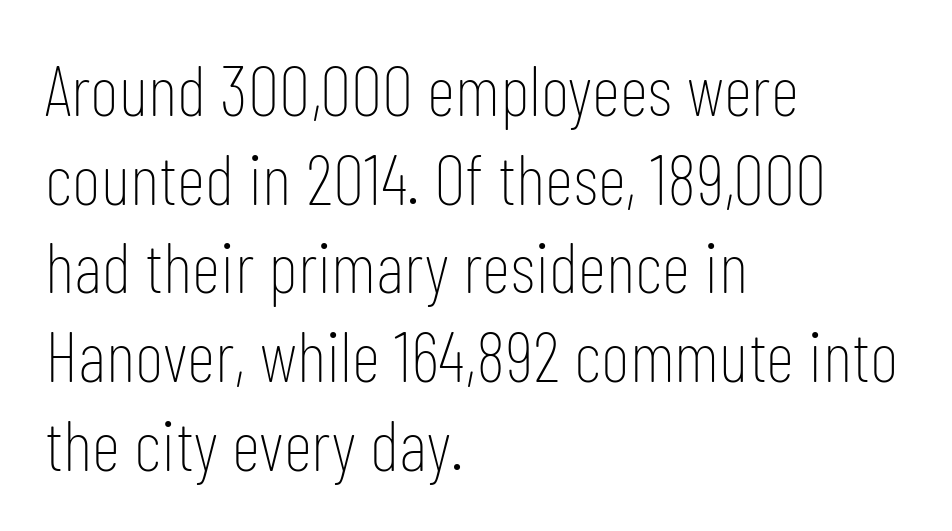
Q: Is the text bold? A: No.
Q: Is the text italic (slanted)? A: No, it is upright.
Q: Is the typeface a serif or a sans-serif typeface? A: Sans-serif.
Q: Is the text underlined? A: No.
Q: How is the paragraph aligned? A: Left-aligned.
Q: Is the spacing between letters normal or unusually wide? A: Normal.
Q: Is the spacing between lines tight, normal or loose? A: Normal.
Q: Width (condensed, normal, or wide)? A: Condensed.
Q: Stroke contrast? A: Low.
Q: x-height? A: Medium.
Q: Monospaced? A: No.
